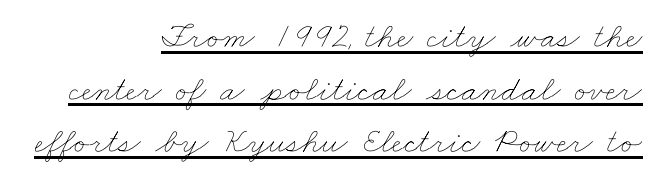
{"bold": "no", "weight": "thin", "width": "wide", "stroke_contrast": "low", "x_height": "small", "monospaced": "no", "underline": "yes", "align": "right", "line_spacing": "normal", "line_spacing_ratio": 1.46, "letter_spacing": "normal", "letter_spacing_em": 0.0, "glyph_px": 36}
